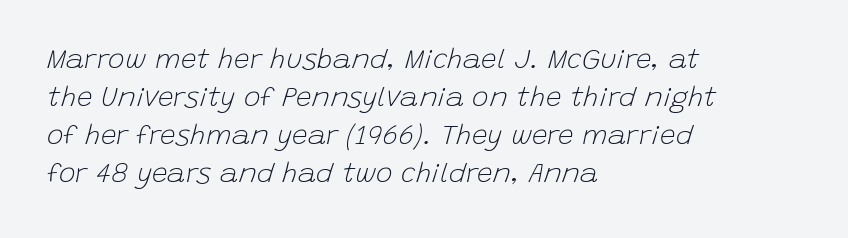
Q: Is the text bold? A: No.
Q: Is the text italic (slanted)? A: Yes, it leans right by about 15 degrees.
Q: Is the text underlined? A: No.
Q: How is the paragraph aligned? A: Left-aligned.
Q: Is the spacing between letters normal or unusually wide? A: Normal.
Q: Is the spacing between lines tight, normal or loose? A: Normal.
Q: Width (condensed, normal, or wide)? A: Normal.
Q: Stroke contrast? A: Low.
Q: x-height? A: Large.
Q: Monospaced? A: No.
